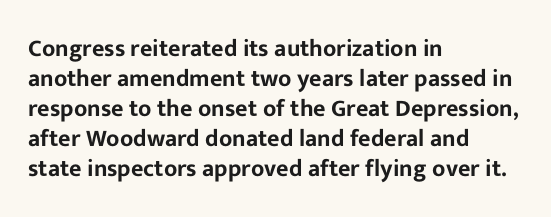
The lines in this sample share a left origin and differ only in where they stop. Tracking here is standard; glyphs follow each other at the usual distance. How would I describe the line gaps? Plain and ordinary. You can tell it's not italic because the verticals are truly vertical.
